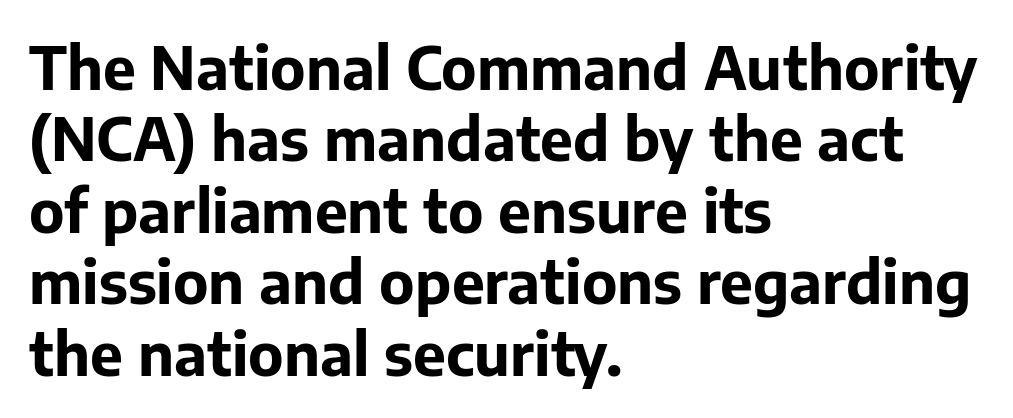
Varying glyph widths throughout — classic text-font behaviour. Beneath every word, the page is bare. This is the regular roman posture of the typeface. Is this a sans? Yes — the strokes have no serifs. Heft: maximum for text — a bold. Short and long lines alike share a common starting point at left.
